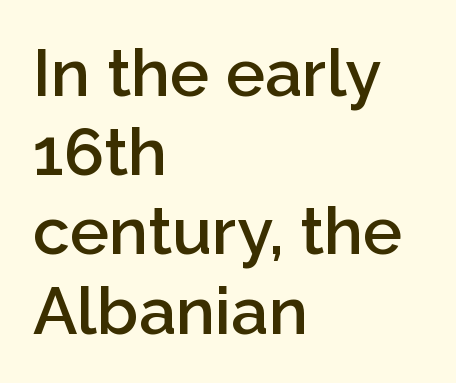
{"serif": "no", "italic": "no", "bold": "semi", "weight": "semibold", "width": "normal", "stroke_contrast": "low", "x_height": "medium", "monospaced": "no", "underline": "no", "align": "left", "line_spacing_ratio": 1.2, "letter_spacing": "normal", "letter_spacing_em": 0.0, "glyph_px": 66}
